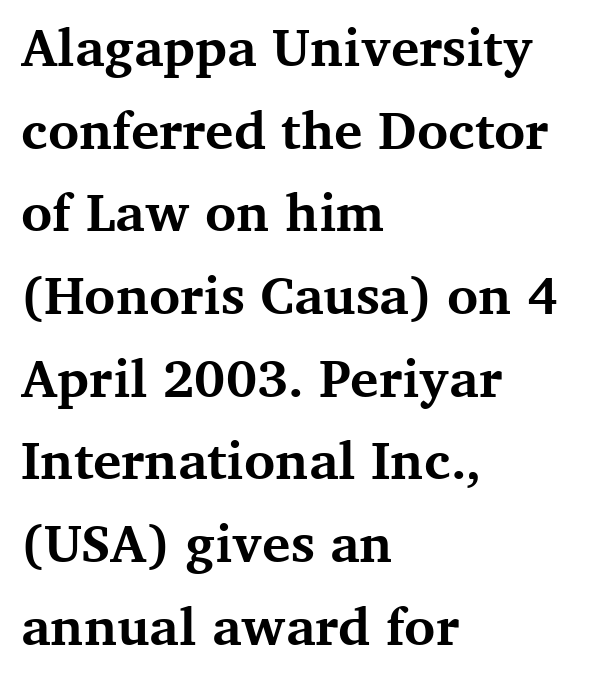
Q: Is the text bold? A: Yes.
Q: Is the text italic (slanted)? A: No, it is upright.
Q: Is the typeface a serif or a sans-serif typeface? A: Serif.
Q: Is the text underlined? A: No.
Q: How is the paragraph aligned? A: Left-aligned.
Q: Is the spacing between letters normal or unusually wide? A: Normal.
Q: Is the spacing between lines tight, normal or loose? A: Normal.
Q: Width (condensed, normal, or wide)? A: Normal.
Q: Stroke contrast? A: Medium.
Q: x-height? A: Medium.
Q: Monospaced? A: No.
